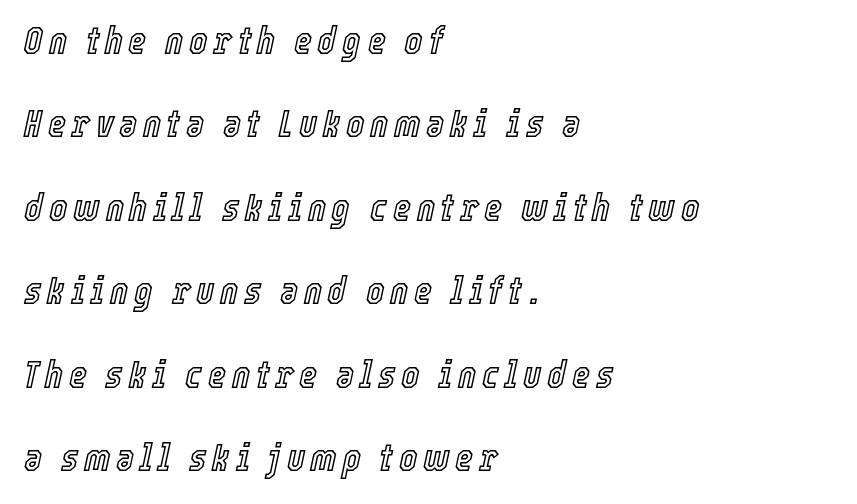
A classic flush-left, rag-right setting is used for this passage. When letters slant like this, we call the style italic. The leading is generous, giving the passage an open texture. Descenders hang freely into open space.
